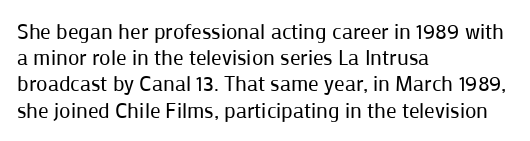
Q: Is the text bold? A: No.
Q: Is the text italic (slanted)? A: No, it is upright.
Q: Is the text underlined? A: No.
Q: How is the paragraph aligned? A: Left-aligned.
Q: Is the spacing between letters normal or unusually wide? A: Normal.
Q: Is the spacing between lines tight, normal or loose? A: Normal.
